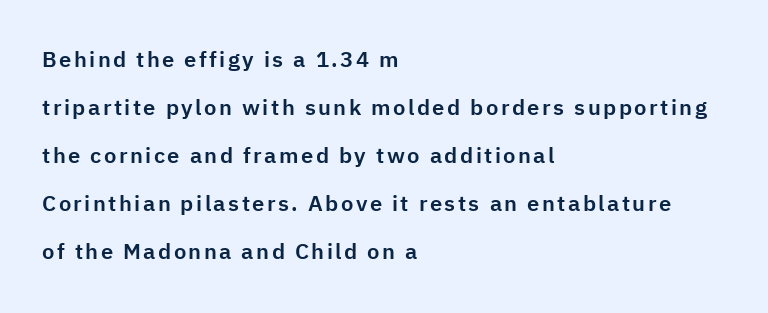
This rendering features lettering with no underline. This is roman type, the default non-slanted kind. Regarding leading, the lines here are spaced well apart. Does the copy run flush right? No — it runs flush left.
